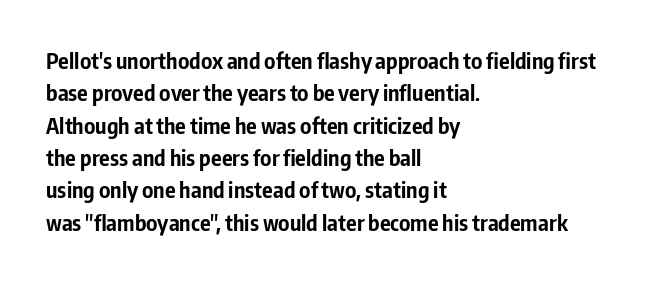
Q: Is the text bold? A: Yes.
Q: Is the text italic (slanted)? A: No, it is upright.
Q: Is the text underlined? A: No.
Q: How is the paragraph aligned? A: Left-aligned.
Q: Is the spacing between letters normal or unusually wide? A: Normal.
Q: Is the spacing between lines tight, normal or loose? A: Normal.
